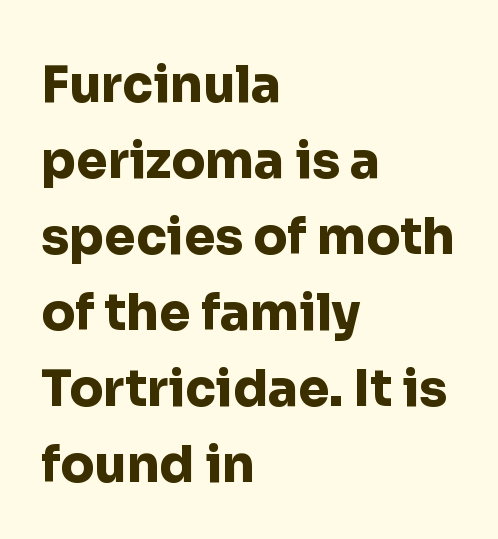
Q: Is the text bold? A: Yes.
Q: Is the text italic (slanted)? A: No, it is upright.
Q: Is the typeface a serif or a sans-serif typeface? A: Sans-serif.
Q: Is the text underlined? A: No.
Q: How is the paragraph aligned? A: Left-aligned.
Q: Is the spacing between letters normal or unusually wide? A: Normal.
Q: Is the spacing between lines tight, normal or loose? A: Normal.
Q: Width (condensed, normal, or wide)? A: Normal.
Q: Stroke contrast? A: Low.
Q: x-height? A: Medium.
Q: Monospaced? A: No.
